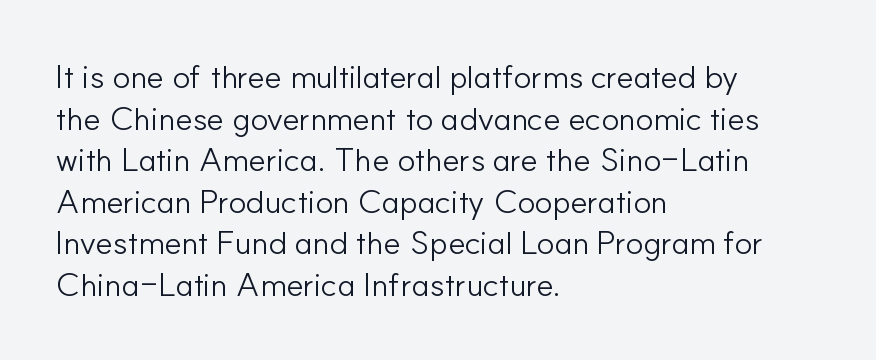
{"serif": "no", "italic": "no", "bold": "no", "weight": "light", "width": "normal", "stroke_contrast": "low", "x_height": "small", "monospaced": "no", "underline": "no", "align": "left", "line_spacing": "normal", "line_spacing_ratio": 1.26, "letter_spacing": "normal", "letter_spacing_em": 0.0, "glyph_px": 33}
